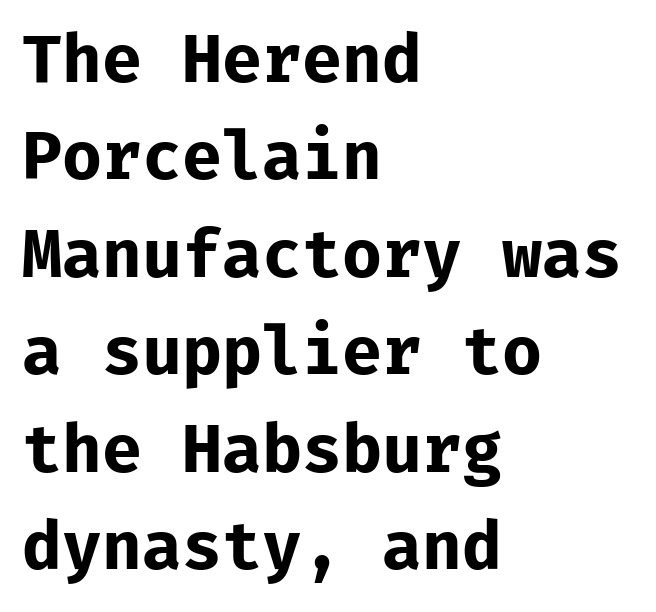
{"serif": "no", "italic": "no", "bold": "yes", "weight": "bold", "width": "normal", "stroke_contrast": "low", "x_height": "medium", "underline": "no", "align": "left", "line_spacing": "normal", "line_spacing_ratio": 1.5, "letter_spacing": "normal", "letter_spacing_em": 0.0, "glyph_px": 65}
